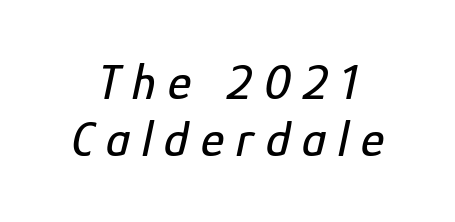
A typesetter would call this proportional, since set widths differ per character. A clean baseline with only descenders dipping below it. A typesetter would mark this as italic. Students, note that the glyphs here are deliberately spaced far apart.
